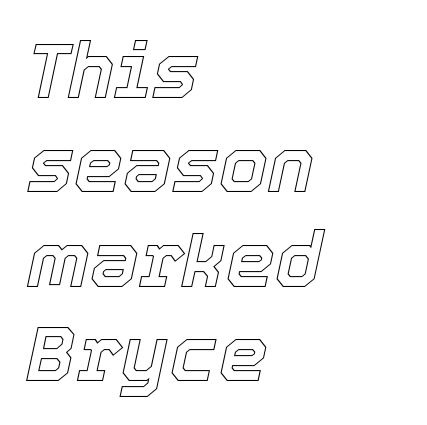
The image shows 78 px text type, italic (leaning right); set left-aligned, line spacing 1.21x, normal letter spacing, not underlined; a medium x-height.
